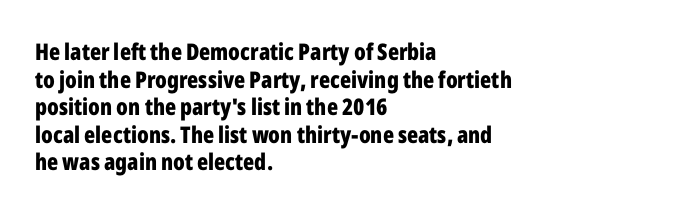
Q: Is the text bold? A: Yes.
Q: Is the text italic (slanted)? A: No, it is upright.
Q: Is the text underlined? A: No.
Q: How is the paragraph aligned? A: Left-aligned.
Q: Is the spacing between letters normal or unusually wide? A: Normal.
